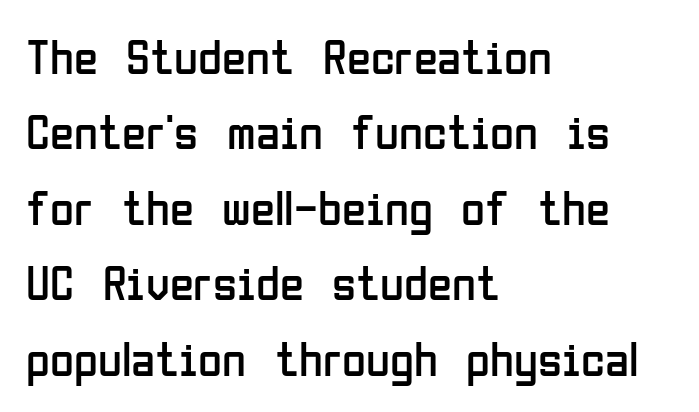
The typesetter chose a ragged-right arrangement here. Classification — sans serif. Compared with a typical body face, this is equally light or lighter still. Posture: vertical. No word sits above an underline. Each letter keeps its own natural width here, so spacing adapts to shape.
